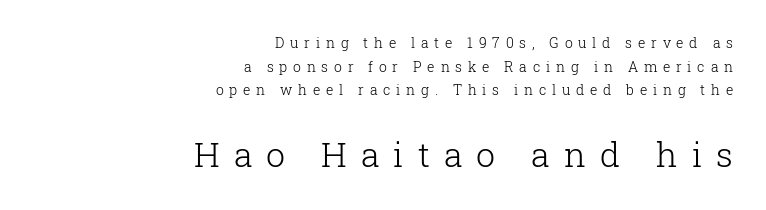
The image shows 34 px light serif type, upright; set right-aligned, normal line spacing (1.68x), unusually wide letter spacing (+0.41 em), not underlined; the second (bottom) block is 2.43x larger; low stroke contrast and a medium x-height.
